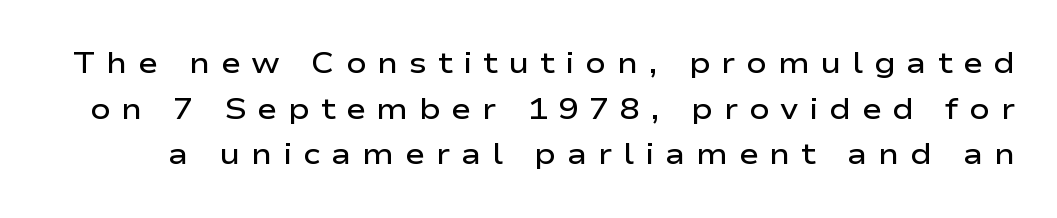
This sample uses a sans-serif face. The letters stand upright; this is a roman face. These lines sit exactly where default settings would place them. Only glyphs here, with clear space below each row. Spacing verdict: proportional, widths tailored to each character. Students, note that the glyphs here are deliberately spaced far apart.
